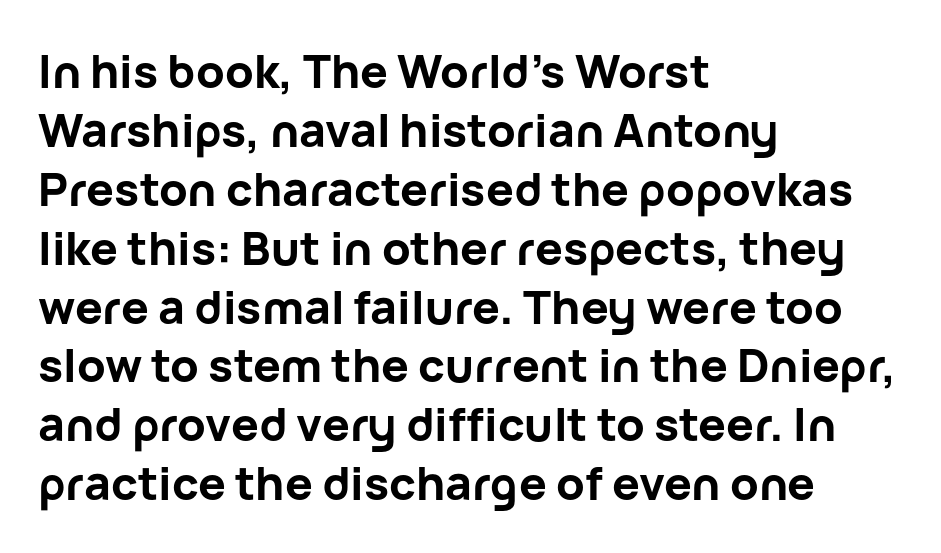
The image shows 46 px bold sans-serif type, upright; set left-aligned, normal line spacing (1.28x), normal letter spacing, not underlined; low stroke contrast and a medium x-height.
